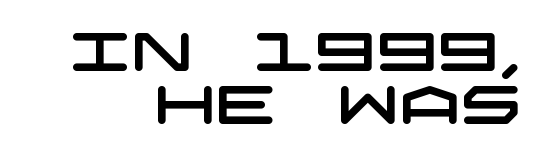
The image shows 54 px wide sans-serif type; set right-aligned, tight line spacing (0.98x), normal letter spacing, not underlined; low stroke contrast and a large x-height.
